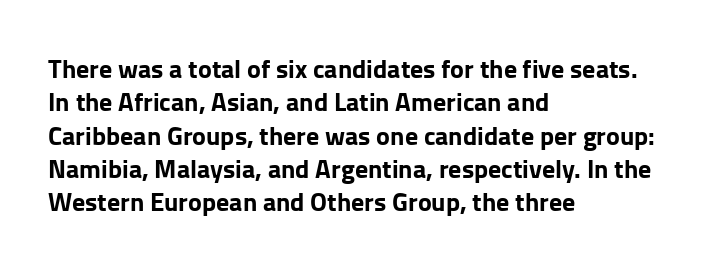
The image shows 26 px bold type, upright; set left-aligned, normal line spacing (1.28x), normal letter spacing, not underlined.
